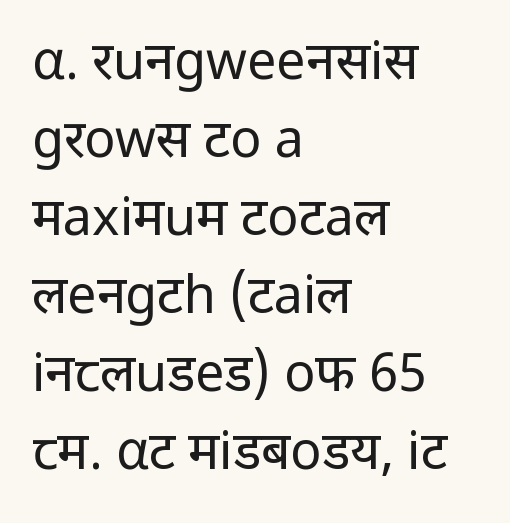
Q: Is the text bold? A: No.
Q: Is the text italic (slanted)? A: No, it is upright.
Q: Is the typeface a serif or a sans-serif typeface? A: Sans-serif.
Q: Is the text underlined? A: No.
Q: How is the paragraph aligned? A: Left-aligned.
Q: Is the spacing between letters normal or unusually wide? A: Normal.
Q: Is the spacing between lines tight, normal or loose? A: Normal.
Q: Width (condensed, normal, or wide)? A: Normal.
Q: Stroke contrast? A: Low.
Q: x-height? A: Medium.
Q: Monospaced? A: No.
